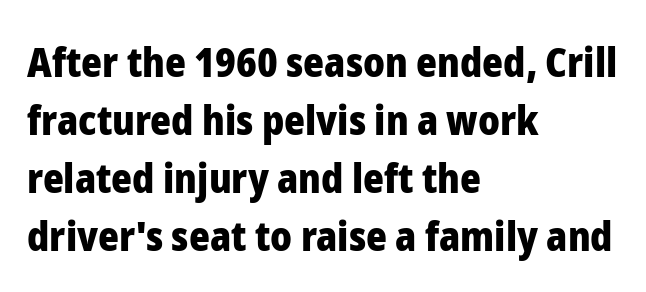
The image shows 40 px heavy sans-serif type, upright; set left-aligned, normal line spacing (1.45x), normal letter spacing, not underlined; low stroke contrast and a medium x-height.
